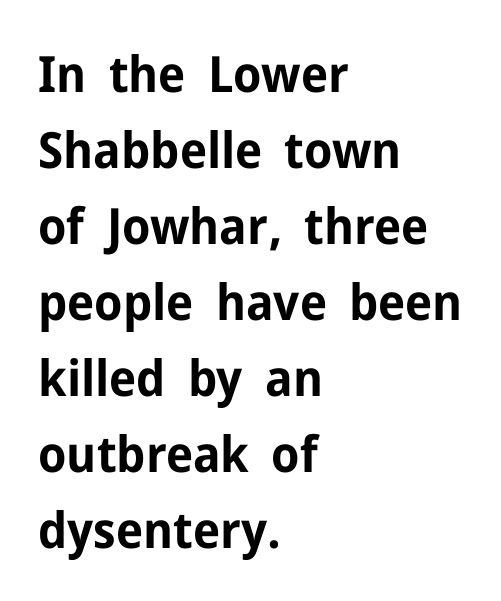
Q: Is the text bold? A: Yes.
Q: Is the text italic (slanted)? A: No, it is upright.
Q: Is the typeface a serif or a sans-serif typeface? A: Sans-serif.
Q: Is the text underlined? A: No.
Q: How is the paragraph aligned? A: Left-aligned.
Q: Is the spacing between letters normal or unusually wide? A: Normal.
Q: Is the spacing between lines tight, normal or loose? A: Normal.
Q: Width (condensed, normal, or wide)? A: Normal.
Q: Stroke contrast? A: Low.
Q: x-height? A: Medium.
Q: Monospaced? A: No.
